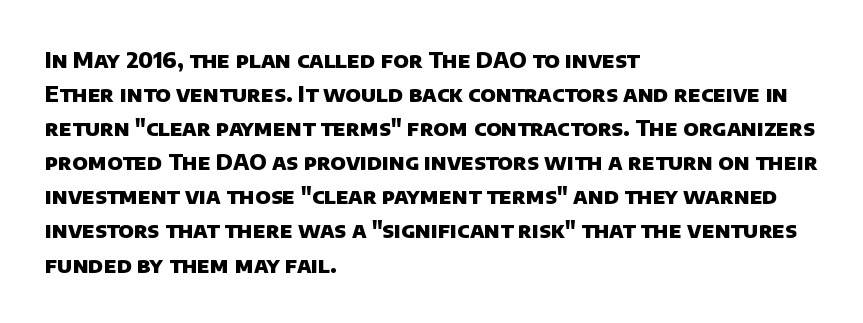
{"bold": "yes", "underline": "no", "align": "left", "line_spacing": "normal", "line_spacing_ratio": 1.55, "letter_spacing": "normal", "letter_spacing_em": 0.0, "glyph_px": 22}
